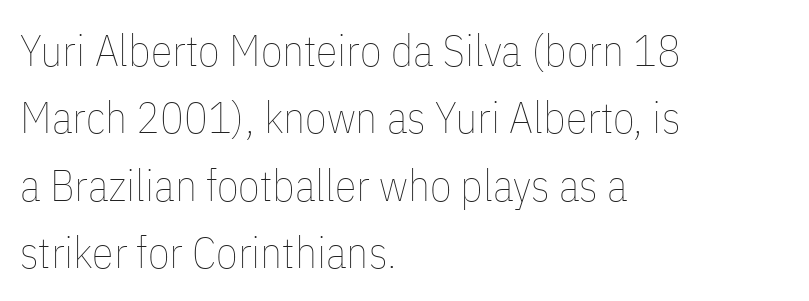
The ragged edge is on the right, which tells us the setting is flush left. Bare-footed words on every line. Weight class: somewhere from thin through regular. Notice how descenders clear the ascenders below comfortably — that's standard leading. Words appear dense and cohesive because spacing is normal.
